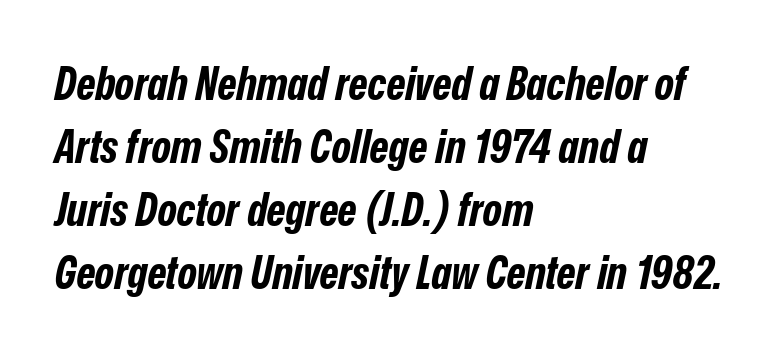
The image shows 46 px bold, condensed type, italic (leaning right); set left-aligned, normal line spacing (1.37x), normal letter spacing, not underlined; low stroke contrast and a medium x-height.
